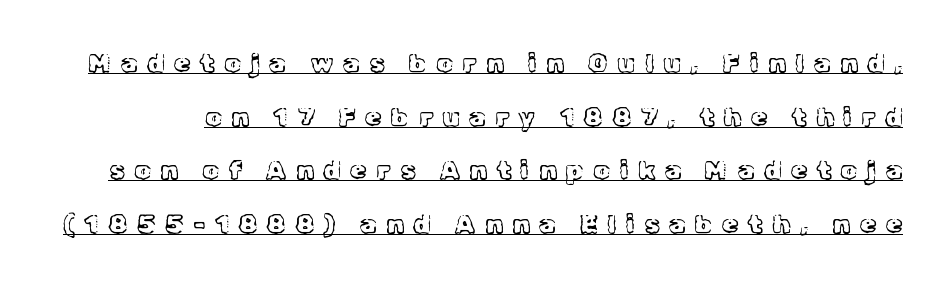
The image shows 26 px text type, upright; set loose line spacing (2.06x), unusually wide letter spacing (+0.38 em), underlined.
